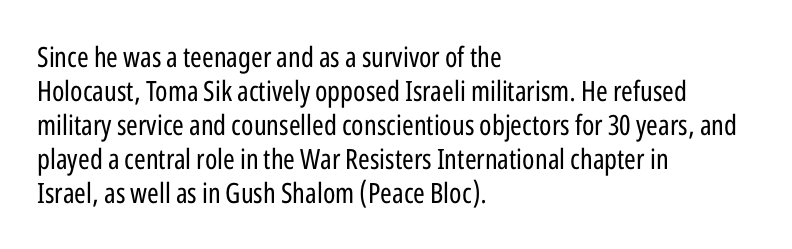
The image shows 28 px regular-weight, condensed sans-serif type, upright; set left-aligned, line spacing 1.21x, normal letter spacing, not underlined; low stroke contrast and a medium x-height.
